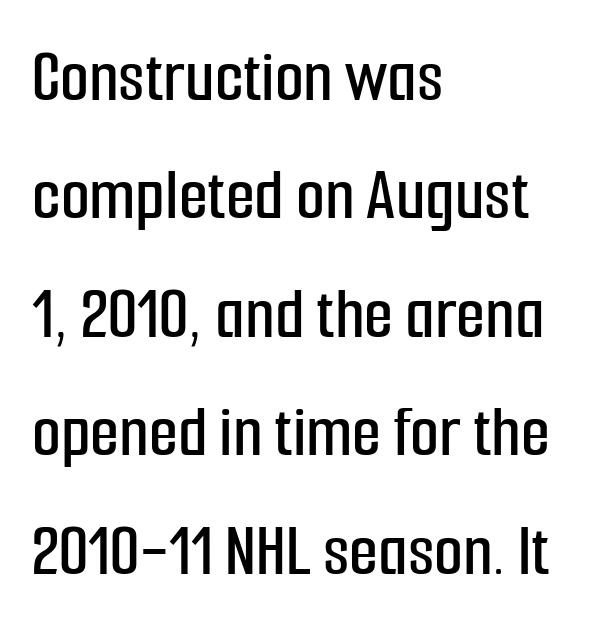
The typesetter chose a ragged-right arrangement here. Successive baselines arrive at the customary interval. Regarding serifs, this sample does without them. Tracking value appears to be zero — textbook default spacing. Quick note: not italic, upright.
